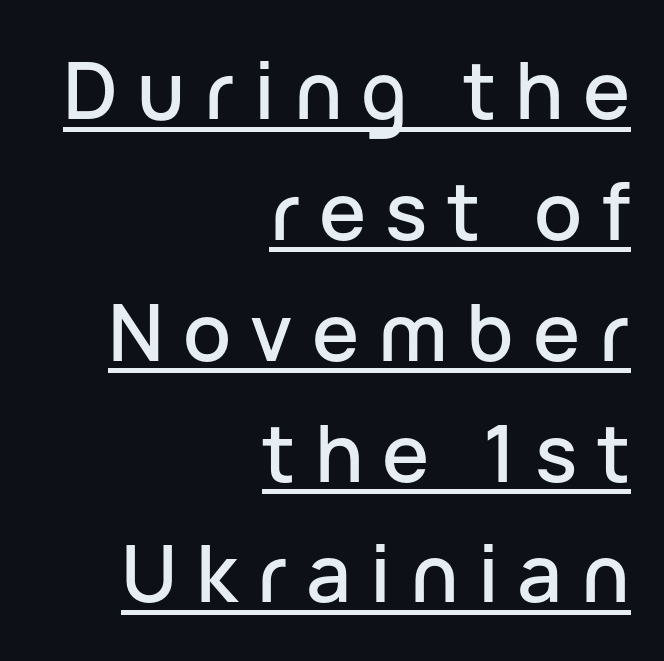
Q: Is the text italic (slanted)? A: No, it is upright.
Q: Is the typeface a serif or a sans-serif typeface? A: Sans-serif.
Q: Is the text underlined? A: Yes.
Q: How is the paragraph aligned? A: Right-aligned.
Q: Is the spacing between letters normal or unusually wide? A: Unusually wide.
Q: Is the spacing between lines tight, normal or loose? A: Normal.
Q: Width (condensed, normal, or wide)? A: Normal.
Q: Stroke contrast? A: Low.
Q: x-height? A: Medium.
Q: Monospaced? A: No.
